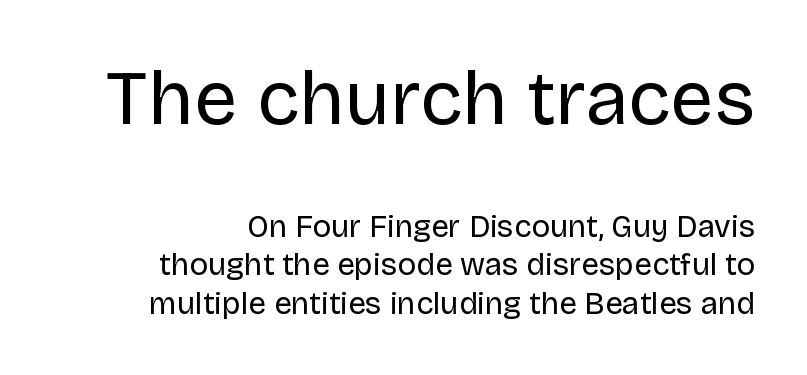
The image shows 77 px regular-weight sans-serif type, upright; set right-aligned, line spacing 1.23x, normal letter spacing, not underlined; the first (top) block is 2.48x larger; low stroke contrast and a large x-height.
